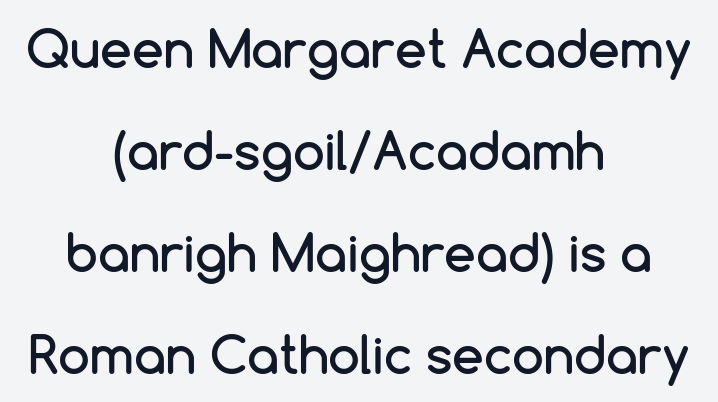
{"serif": "no", "italic": "no", "width": "normal", "stroke_contrast": "low", "x_height": "medium", "monospaced": "no", "underline": "no", "align": "center", "line_spacing": "loose", "line_spacing_ratio": 2.0, "letter_spacing": "normal", "letter_spacing_em": 0.0, "glyph_px": 51}
